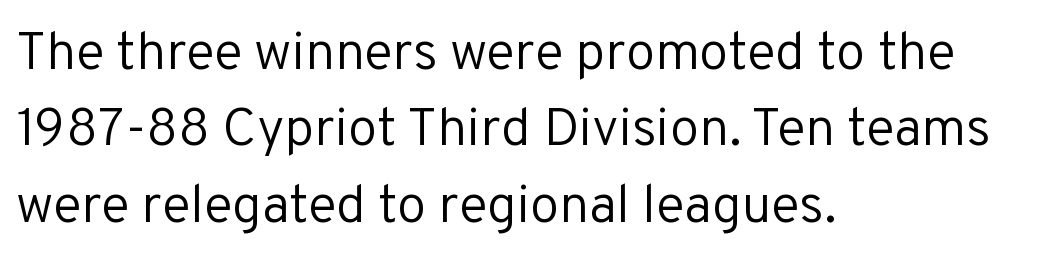
{"serif": "no", "italic": "no", "bold": "no", "weight": "regular", "width": "normal", "stroke_contrast": "low", "x_height": "medium", "monospaced": "no", "underline": "no", "align": "left", "line_spacing": "normal", "line_spacing_ratio": 1.44, "letter_spacing": "normal", "letter_spacing_em": 0.0, "glyph_px": 53}
